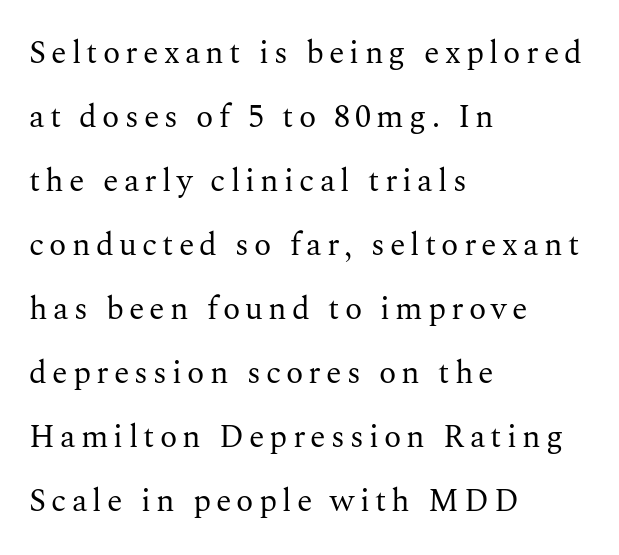
The image shows 32 px regular-weight serif type, upright; set left-aligned, loose line spacing (2.0x), not underlined; medium stroke contrast and a medium x-height.
